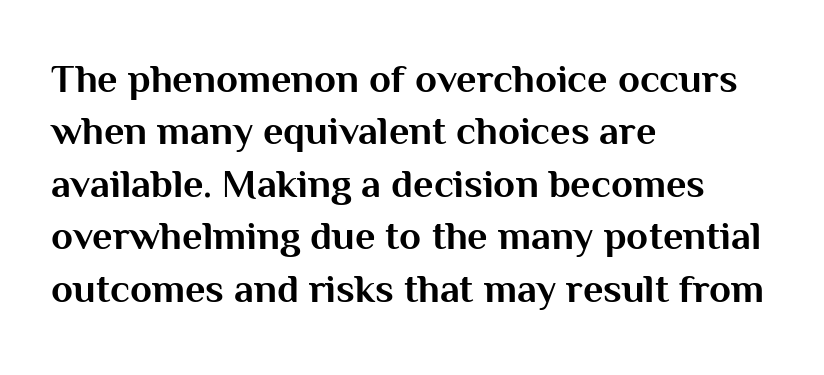
Q: Is the text bold? A: Yes.
Q: Is the text italic (slanted)? A: No, it is upright.
Q: Is the typeface a serif or a sans-serif typeface? A: Sans-serif.
Q: Is the text underlined? A: No.
Q: How is the paragraph aligned? A: Left-aligned.
Q: Is the spacing between letters normal or unusually wide? A: Normal.
Q: Is the spacing between lines tight, normal or loose? A: Normal.
Q: Width (condensed, normal, or wide)? A: Normal.
Q: Stroke contrast? A: Medium.
Q: x-height? A: Medium.
Q: Monospaced? A: No.
